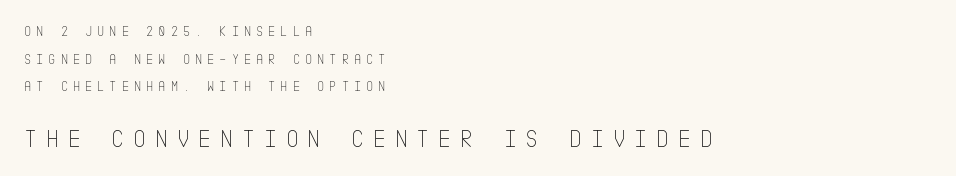
Glance below the letters and you will spot only blank space. The lines are spread far apart with generous leading. This sample uses an upright cut, with every glyph sitting square on the baseline. Visually the block forms a straight wall on the left and a jagged coastline on the right.
